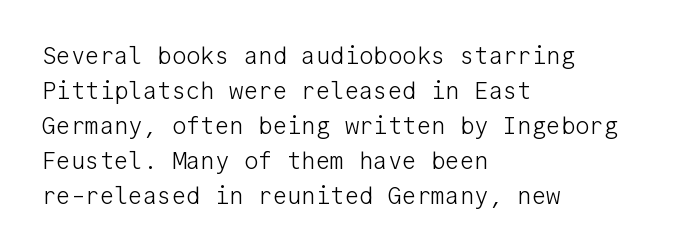
No word sits above an underline. This is the regular roman posture of the typeface. The lines in this sample share a left origin and differ only in where they stop. Successive baselines arrive at the customary interval.
